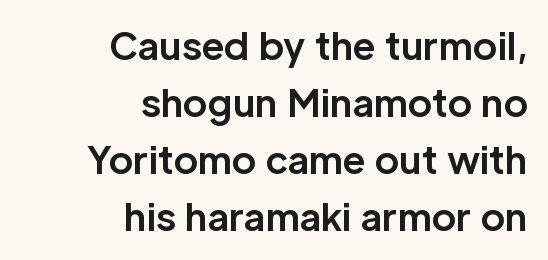
{"serif": "no", "italic": "no", "bold": "yes", "weight": "bold", "width": "normal", "stroke_contrast": "low", "x_height": "medium", "monospaced": "no", "underline": "no", "align": "right", "line_spacing": "normal", "line_spacing_ratio": 1.54, "letter_spacing": "normal", "letter_spacing_em": 0.0, "glyph_px": 37}
